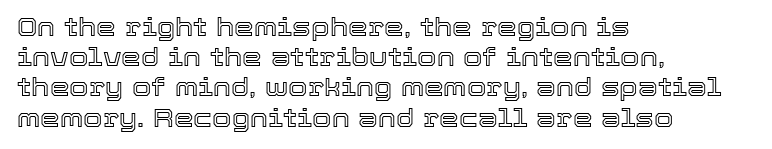
{"italic": "no", "underline": "no", "align": "left", "line_spacing_ratio": 1.21, "letter_spacing": "normal", "letter_spacing_em": 0.0, "glyph_px": 25}
